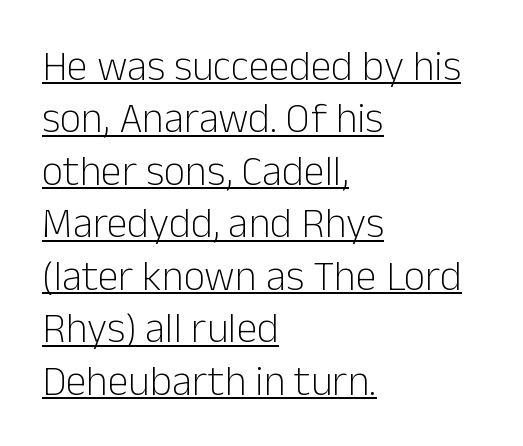
Q: Is the text bold? A: No.
Q: Is the text italic (slanted)? A: No, it is upright.
Q: Is the typeface a serif or a sans-serif typeface? A: Sans-serif.
Q: Is the text underlined? A: Yes.
Q: How is the paragraph aligned? A: Left-aligned.
Q: Is the spacing between letters normal or unusually wide? A: Normal.
Q: Is the spacing between lines tight, normal or loose? A: Normal.
Q: Width (condensed, normal, or wide)? A: Normal.
Q: Stroke contrast? A: Low.
Q: x-height? A: Medium.
Q: Monospaced? A: No.
